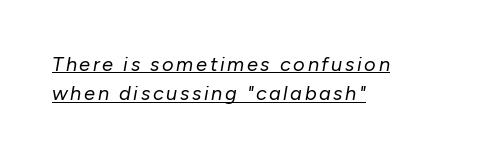
The image shows 20 px text type, italic (leaning right); set left-aligned, normal line spacing (1.46x), underlined.
